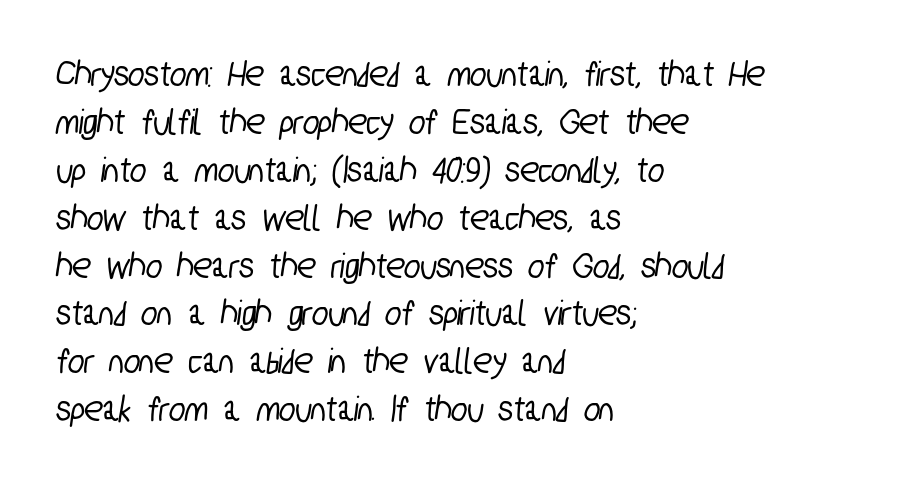
Q: Is the typeface a serif or a sans-serif typeface? A: Sans-serif.
Q: Is the text underlined? A: No.
Q: How is the paragraph aligned? A: Left-aligned.
Q: Is the spacing between letters normal or unusually wide? A: Normal.
Q: Is the spacing between lines tight, normal or loose? A: Normal.
Q: Width (condensed, normal, or wide)? A: Condensed.
Q: Stroke contrast? A: Low.
Q: x-height? A: Medium.
Q: Monospaced? A: No.
